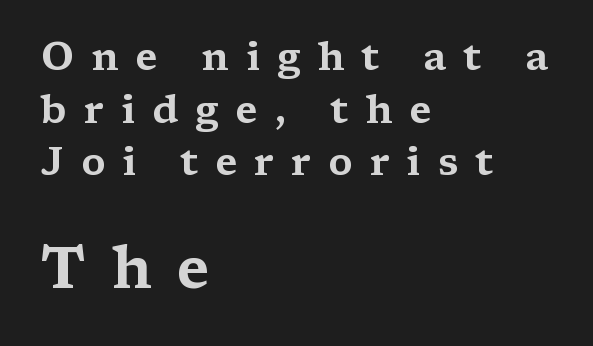
{"serif": "yes", "italic": "no", "width": "wide", "stroke_contrast": "medium", "x_height": "medium", "monospaced": "no", "underline": "no", "align": "left", "line_spacing": "normal", "line_spacing_ratio": 1.35, "letter_spacing": "wide", "letter_spacing_em": 0.44, "larger_block": "second", "size_ratio": 1.49, "glyph_px": 58}
